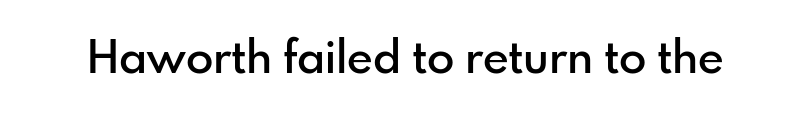
Q: Is the text bold? A: Semi-bold.
Q: Is the text italic (slanted)? A: No, it is upright.
Q: Is the typeface a serif or a sans-serif typeface? A: Sans-serif.
Q: Is the text underlined? A: No.
Q: Is the spacing between letters normal or unusually wide? A: Normal.
Q: Width (condensed, normal, or wide)? A: Normal.
Q: Stroke contrast? A: Low.
Q: x-height? A: Small.
Q: Monospaced? A: No.
